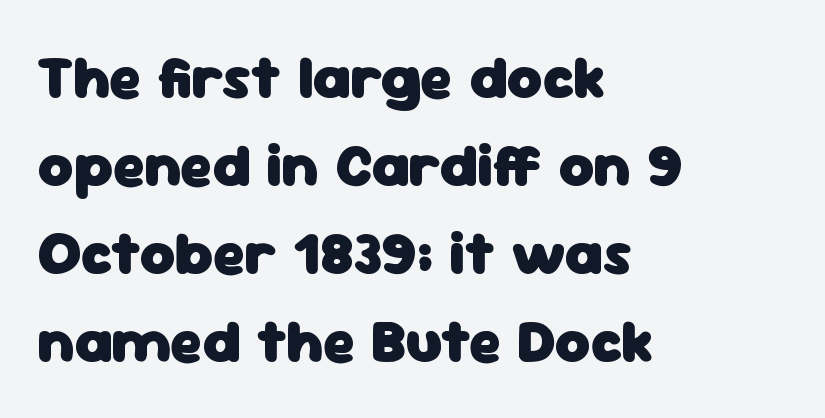
The image shows 61 px heavy sans-serif type, upright; set left-aligned, normal line spacing (1.44x), normal letter spacing, not underlined; low stroke contrast and a medium x-height.
